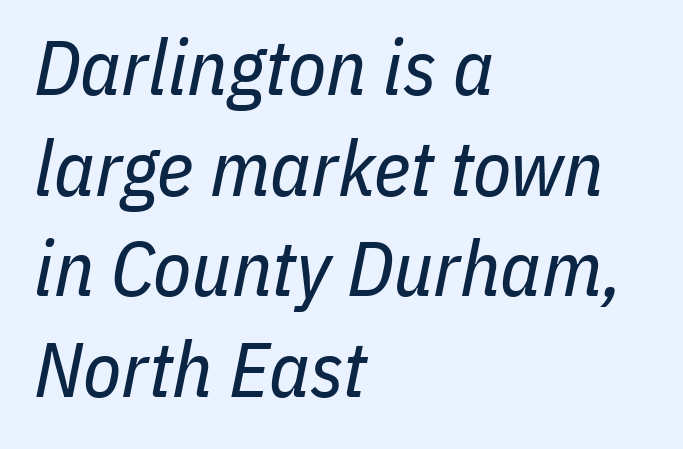
The cut favours lightness, reaching ordinary text weight at its darkest. The glyphs are unaccompanied by any horizontal stroke below them. Observe the lean: these are italic letterforms. Casual observation: everything's shoved over to the left. You could not count columns in this text — the font is proportionally spaced.
